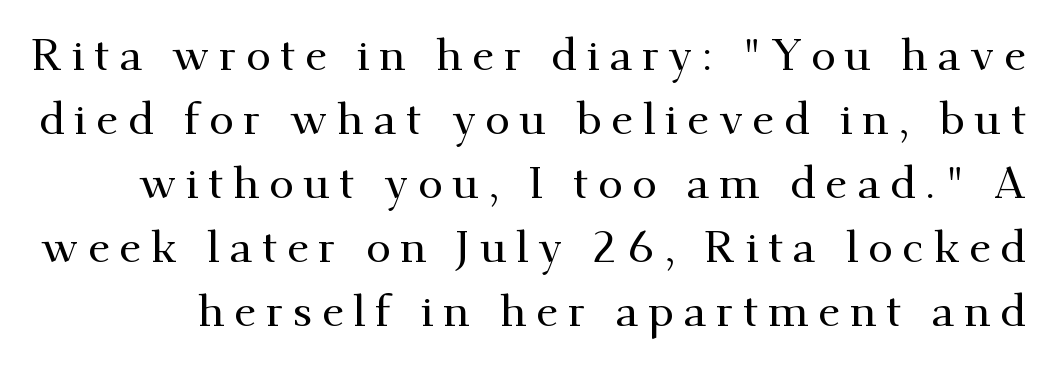
Are there feet on the stems? There are — it's a serif. Glyph-to-glyph distance is far greater than everyday printed text. The letters stand upright; this is a roman face. Is this a fixed-width face? No — the glyphs have proportional, varying widths. Each row of text sits above clean, open space.
